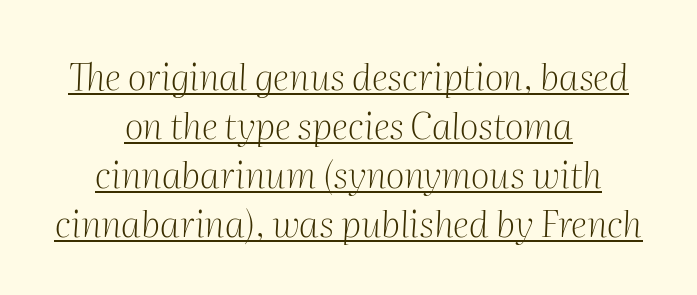
Q: Is the text bold? A: No.
Q: Is the text italic (slanted)? A: Yes, it leans right by about 2 degrees.
Q: Is the typeface a serif or a sans-serif typeface? A: Serif.
Q: Is the text underlined? A: Yes.
Q: How is the paragraph aligned? A: Centered.
Q: Is the spacing between letters normal or unusually wide? A: Normal.
Q: Is the spacing between lines tight, normal or loose? A: Normal.
Q: Width (condensed, normal, or wide)? A: Normal.
Q: Stroke contrast? A: Medium.
Q: x-height? A: Medium.
Q: Monospaced? A: No.
